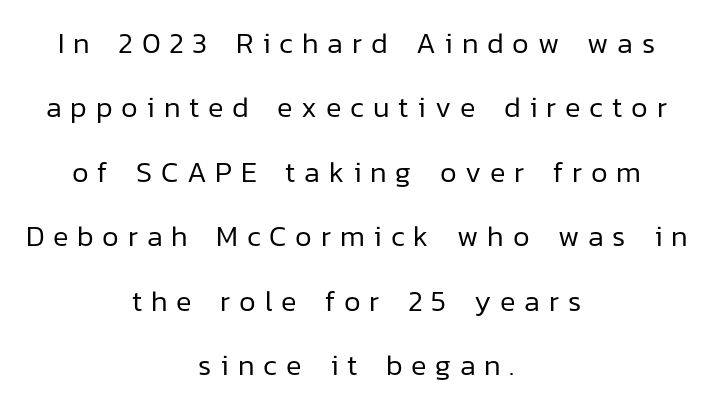
Q: Is the text bold? A: No.
Q: Is the text italic (slanted)? A: No, it is upright.
Q: Is the typeface a serif or a sans-serif typeface? A: Sans-serif.
Q: Is the text underlined? A: No.
Q: How is the paragraph aligned? A: Centered.
Q: Is the spacing between letters normal or unusually wide? A: Unusually wide.
Q: Is the spacing between lines tight, normal or loose? A: Loose.
Q: Width (condensed, normal, or wide)? A: Normal.
Q: Stroke contrast? A: Low.
Q: x-height? A: Medium.
Q: Monospaced? A: No.
